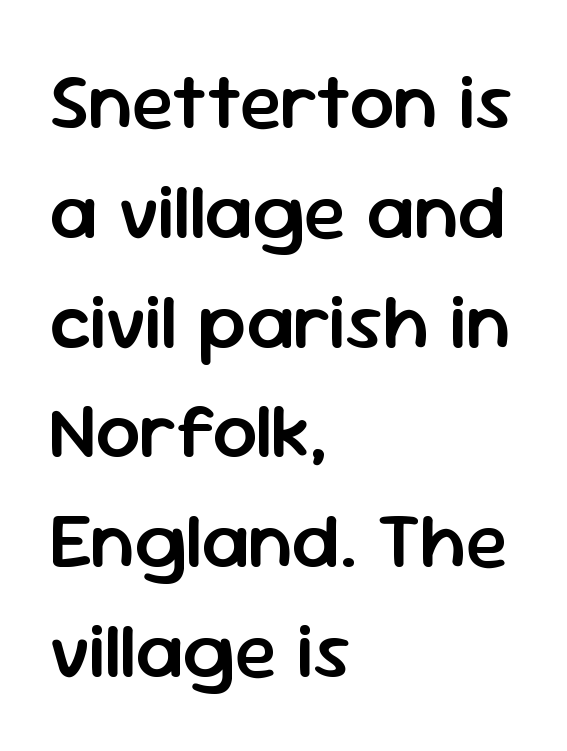
The image shows 79 px semibold sans-serif type, upright; set left-aligned, normal line spacing (1.39x), normal letter spacing, not underlined; low stroke contrast and a medium x-height.
